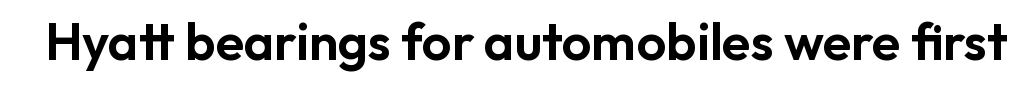
{"serif": "no", "italic": "no", "width": "normal", "stroke_contrast": "low", "x_height": "medium", "monospaced": "no", "underline": "no", "letter_spacing": "normal", "letter_spacing_em": 0.0, "glyph_px": 52}
